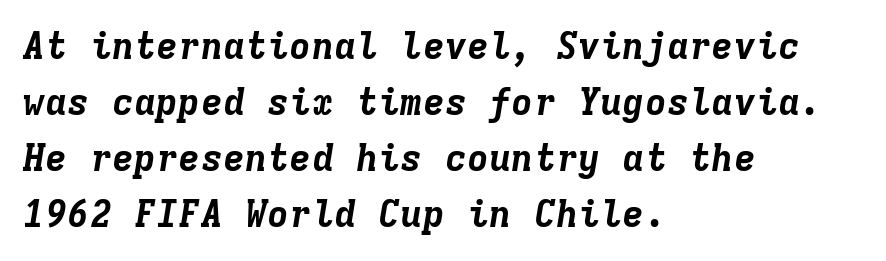
The image shows 37 px bold type, italic (leaning right), monospaced; set left-aligned, normal line spacing (1.51x), normal letter spacing, not underlined; low stroke contrast and a medium x-height.
